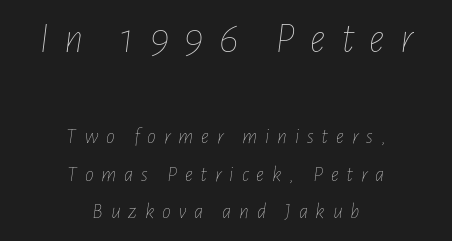
Q: Is the text bold? A: No.
Q: Is the text italic (slanted)? A: Yes, it leans right by about 7 degrees.
Q: Is the text underlined? A: No.
Q: How is the paragraph aligned? A: Centered.
Q: Is the spacing between letters normal or unusually wide? A: Unusually wide.
Q: Which block of text is set in a larger size, the first (top) or the second (bottom)? A: The first (top) one.
Q: Width (condensed, normal, or wide)? A: Condensed.
Q: Stroke contrast? A: Low.
Q: x-height? A: Medium.
Q: Monospaced? A: No.
